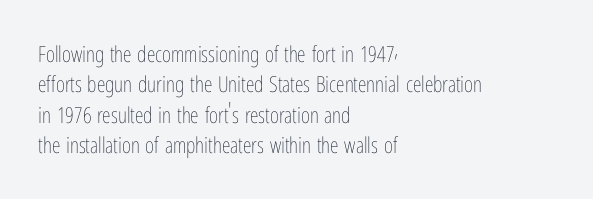
A quiet, ordinary-to-light weight characterises the typeface. The text block is weighted toward the left margin, trailing off unevenly rightward. This rendering leaves character spacing at its baseline value. Characters remain perfectly vertical along every line. The strip under each line holds only bare page.
